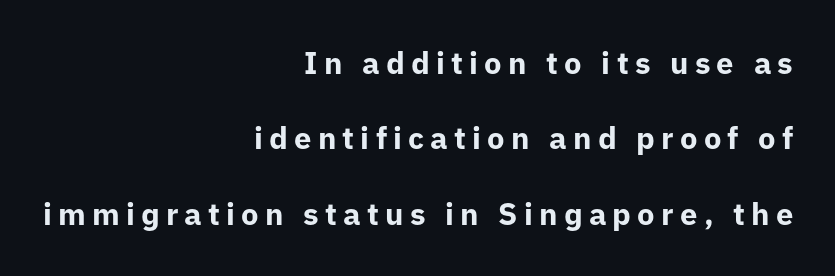
Caption: multi-line text, flush right, ragged left. Quick note: interline space is abundant. Here the designer chose a conventional face with non-uniform glyph widths. Posture: vertical.
